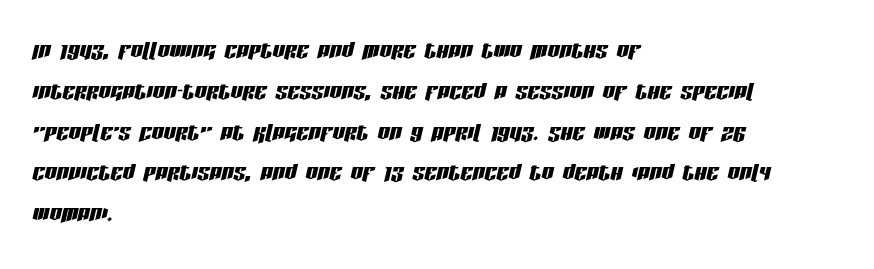
Q: Is the text italic (slanted)? A: Yes, it leans right by about 13 degrees.
Q: Is the text underlined? A: No.
Q: How is the paragraph aligned? A: Left-aligned.
Q: Is the spacing between letters normal or unusually wide? A: Normal.
Q: Is the spacing between lines tight, normal or loose? A: Normal.
Q: Width (condensed, normal, or wide)? A: Condensed.
Q: Stroke contrast? A: Low.
Q: x-height? A: Large.
Q: Monospaced? A: No.
